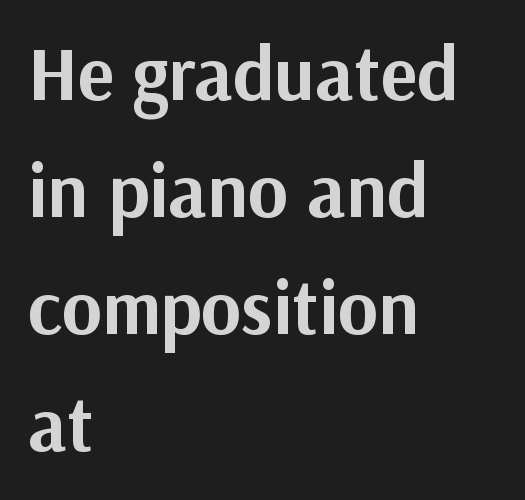
{"serif": "no", "italic": "no", "bold": "yes", "weight": "bold", "width": "normal", "stroke_contrast": "medium", "x_height": "medium", "monospaced": "no", "underline": "no", "align": "left", "line_spacing": "normal", "line_spacing_ratio": 1.54, "letter_spacing": "normal", "letter_spacing_em": 0.0, "glyph_px": 76}
